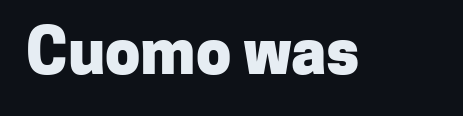
Q: Is the text bold? A: Yes.
Q: Is the text italic (slanted)? A: No, it is upright.
Q: Is the typeface a serif or a sans-serif typeface? A: Sans-serif.
Q: Is the text underlined? A: No.
Q: Is the spacing between letters normal or unusually wide? A: Normal.
Q: Width (condensed, normal, or wide)? A: Normal.
Q: Stroke contrast? A: Low.
Q: x-height? A: Medium.
Q: Monospaced? A: No.
